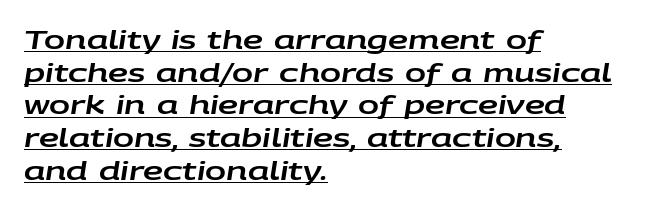
Tall strokes in this sample are angled rather than plumb. Each word holds together tightly as a unit, with standard inter-letter gaps. These lines sit exactly where default settings would place them. A rule runs beneath these lines of type. Teacher's note: observe the even left margin — that is flush-left alignment.
